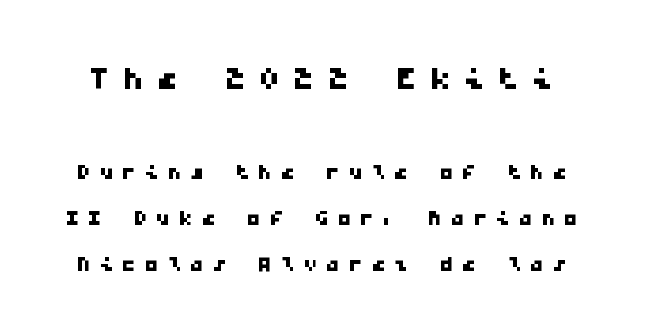
The image shows 42 px wide sans-serif type, monospaced; set normal line spacing (1.65x), unusually wide letter spacing (+0.31 em), not underlined; the first (top) block is 1.5x larger; low stroke contrast and a medium x-height.
